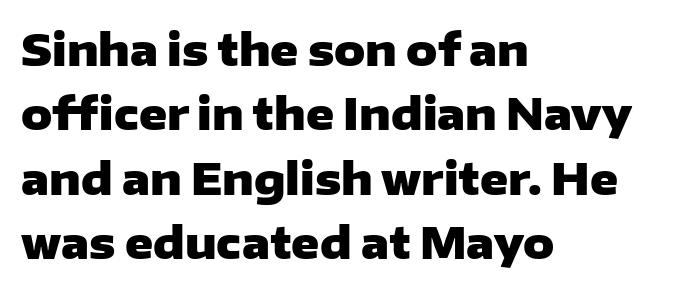
The image shows 43 px heavy, wide sans-serif type, upright; set left-aligned, normal line spacing (1.5x), normal letter spacing, not underlined; low stroke contrast and a medium x-height.
